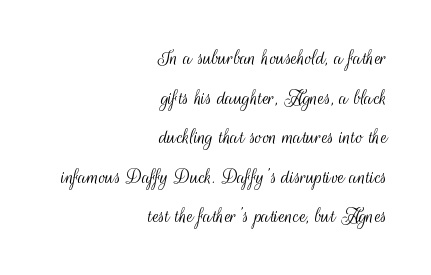
{"bold": "no", "underline": "no", "align": "right", "line_spacing_ratio": 1.72, "letter_spacing": "normal", "letter_spacing_em": 0.0, "glyph_px": 23}
